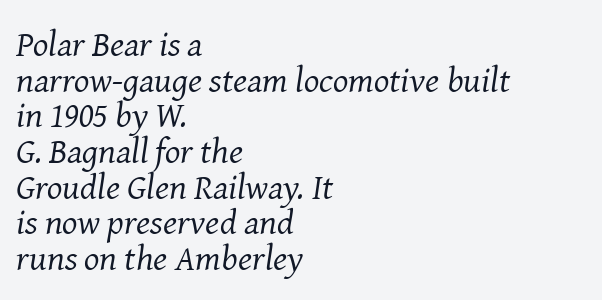
The image shows 36 px regular-weight serif type, italic (leaning right); set left-aligned, tight line spacing (0.99x), normal letter spacing, not underlined; medium stroke contrast and a medium x-height.
